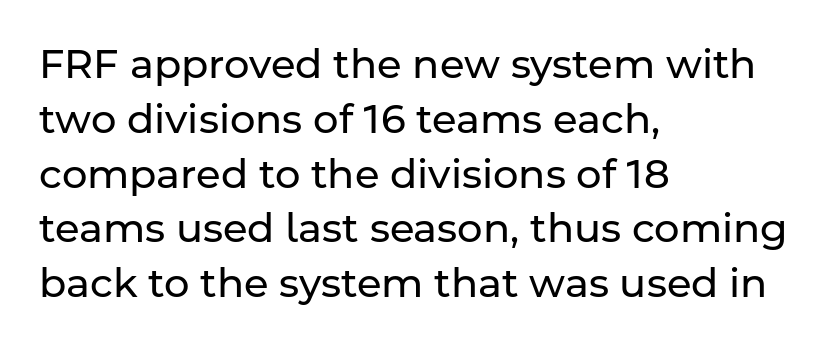
Q: Is the text bold? A: No.
Q: Is the text italic (slanted)? A: No, it is upright.
Q: Is the typeface a serif or a sans-serif typeface? A: Sans-serif.
Q: Is the text underlined? A: No.
Q: How is the paragraph aligned? A: Left-aligned.
Q: Is the spacing between letters normal or unusually wide? A: Normal.
Q: Is the spacing between lines tight, normal or loose? A: Normal.
Q: Width (condensed, normal, or wide)? A: Normal.
Q: Stroke contrast? A: Low.
Q: x-height? A: Medium.
Q: Monospaced? A: No.
